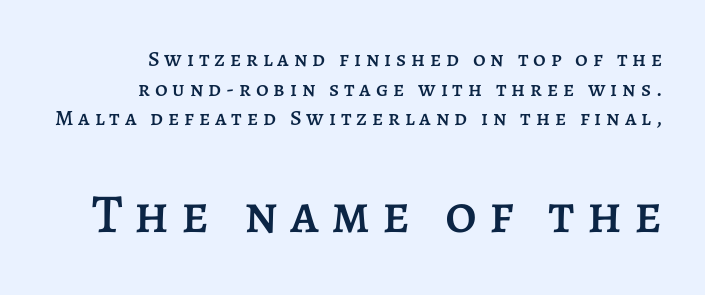
Successive baselines arrive at the customary interval. The axis of the letterforms is exactly vertical. Notice how the passage keeps a crisp vertical edge on the right only. The gaps between neighbouring characters are conspicuously large. Plain, unruled lines of type.
